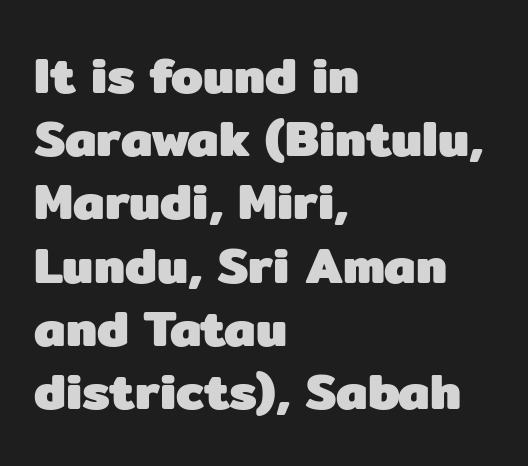
{"serif": "no", "italic": "no", "bold": "yes", "weight": "heavy", "width": "normal", "stroke_contrast": "low", "x_height": "medium", "monospaced": "no", "underline": "no", "align": "left", "line_spacing_ratio": 1.24, "letter_spacing": "normal", "letter_spacing_em": 0.0, "glyph_px": 51}
